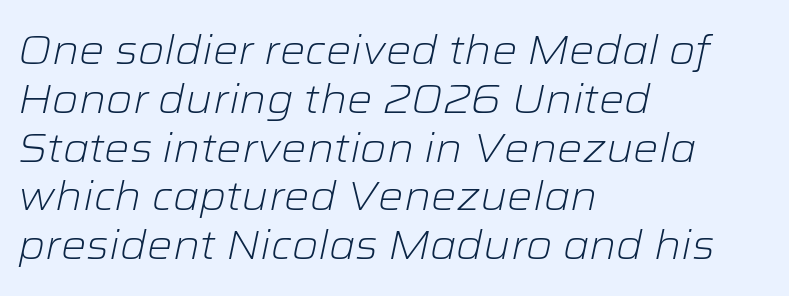
{"italic": "yes", "lean": "right", "slant_degrees": 12, "bold": "no", "weight": "light", "width": "wide", "stroke_contrast": "low", "x_height": "medium", "monospaced": "no", "underline": "no", "align": "left", "line_spacing_ratio": 1.22, "letter_spacing": "normal", "letter_spacing_em": 0.0, "glyph_px": 40}
